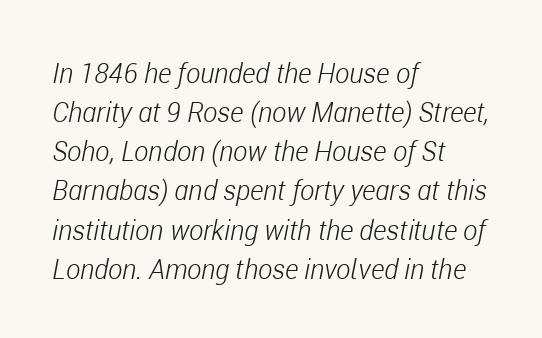
Q: Is the text bold? A: No.
Q: Is the text italic (slanted)? A: Yes, it leans right by about 11 degrees.
Q: Is the text underlined? A: No.
Q: How is the paragraph aligned? A: Left-aligned.
Q: Is the spacing between letters normal or unusually wide? A: Normal.
Q: Is the spacing between lines tight, normal or loose? A: Normal.
